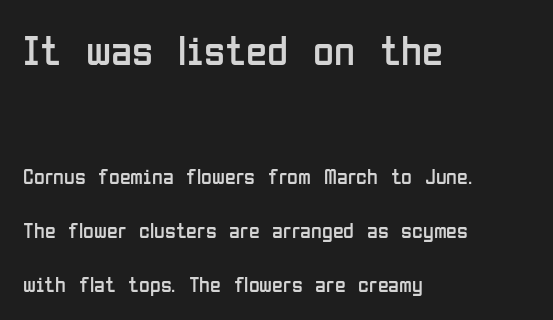
{"serif": "no", "italic": "no", "bold": "no", "weight": "regular", "width": "condensed", "stroke_contrast": "low", "x_height": "medium", "monospaced": "no", "underline": "no", "align": "left", "line_spacing": "loose", "line_spacing_ratio": 2.44, "letter_spacing": "normal", "letter_spacing_em": 0.0, "larger_block": "first", "size_ratio": 1.95, "glyph_px": 43}
